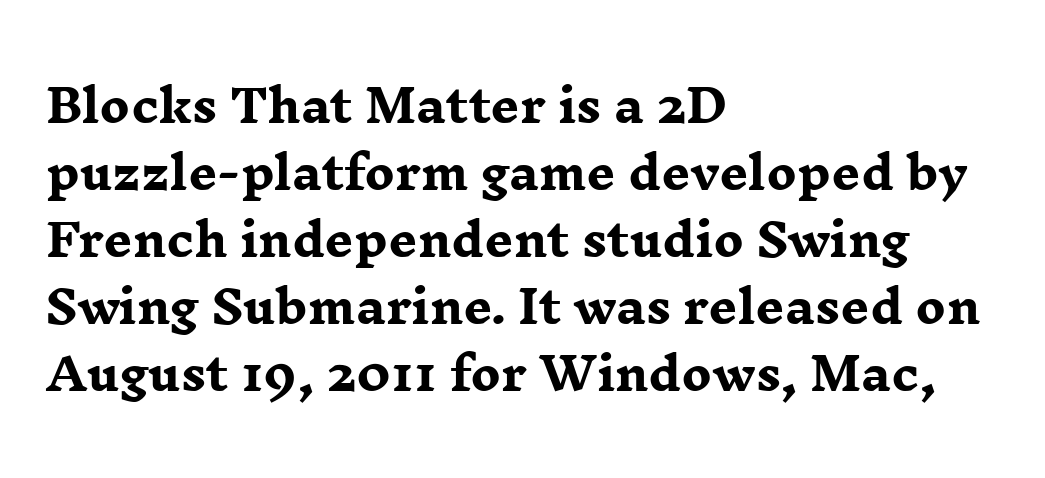
Q: Is the text bold? A: Yes.
Q: Is the text italic (slanted)? A: No, it is upright.
Q: Is the typeface a serif or a sans-serif typeface? A: Serif.
Q: Is the text underlined? A: No.
Q: How is the paragraph aligned? A: Left-aligned.
Q: Is the spacing between letters normal or unusually wide? A: Normal.
Q: Is the spacing between lines tight, normal or loose? A: Normal.
Q: Width (condensed, normal, or wide)? A: Wide.
Q: Stroke contrast? A: Low.
Q: x-height? A: Medium.
Q: Monospaced? A: No.
